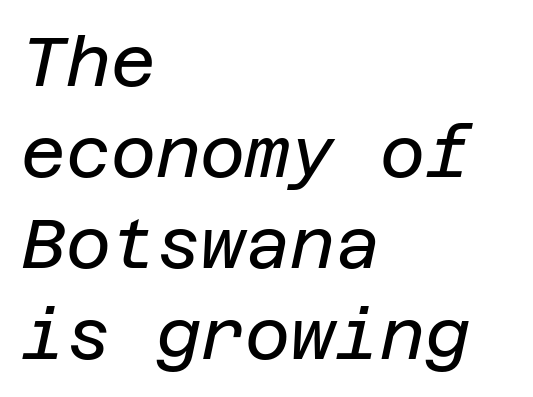
The image shows 69 px regular-weight type, italic (leaning right); set left-aligned, normal line spacing (1.32x), normal letter spacing, not underlined; low stroke contrast and a large x-height.
